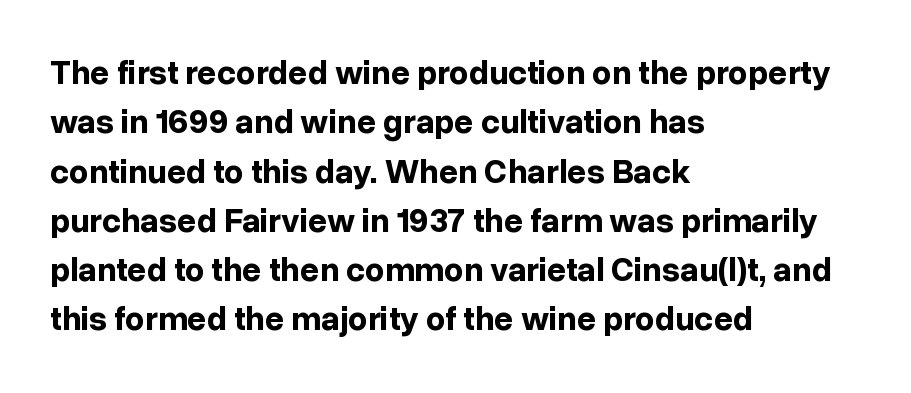
{"serif": "no", "italic": "no", "bold": "yes", "weight": "bold", "width": "normal", "stroke_contrast": "low", "x_height": "medium", "monospaced": "no", "underline": "no", "align": "left", "line_spacing": "normal", "line_spacing_ratio": 1.45, "letter_spacing": "normal", "letter_spacing_em": 0.0, "glyph_px": 34}
